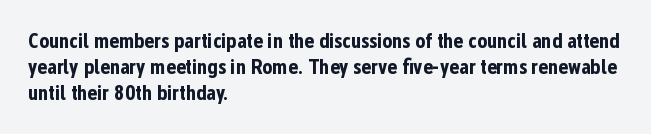
The letters stand upright; this is a roman face. Every row of glyphs begins at an identical x-position on the left. Between one letter and the next there's only the usual sliver of space. Caption: bold face, heavy strokes.
